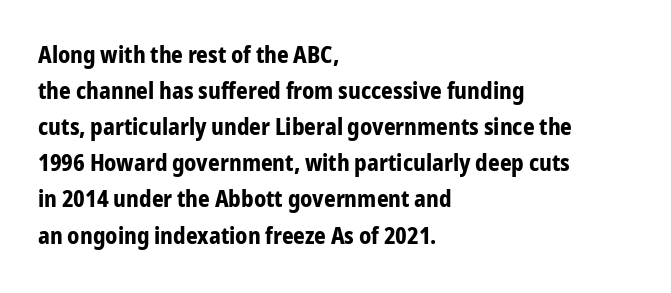
Notice how descenders clear the ascenders below comfortably — that's standard leading. The sample has been set heavy, in full bold. Italic? Not at all — the glyphs are vertical. A bare baseline throughout the passage. The rag falls on the right side of this text block. Inter-character spacing is left at the font's built-in metrics.
